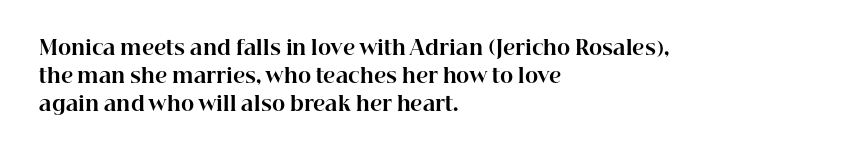
The image shows 20 px bold type, upright; set left-aligned, normal line spacing (1.41x), normal letter spacing, not underlined.
